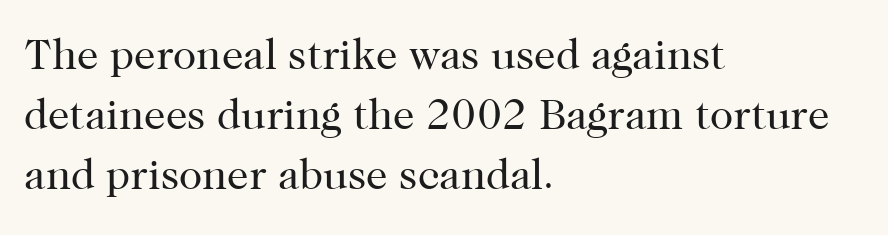
Nothing unusual about the tracking: characters are spaced as the font intends. Compared with typical paragraphs, the rows here are spaced about the same. Character widths vary here, with narrow letters taking less room than wide ones. The lines in this sample share a left origin and differ only in where they stop. Are there feet on the stems? There are — it's a serif. These glyphs show unthickened strokes, regular width or finer.
